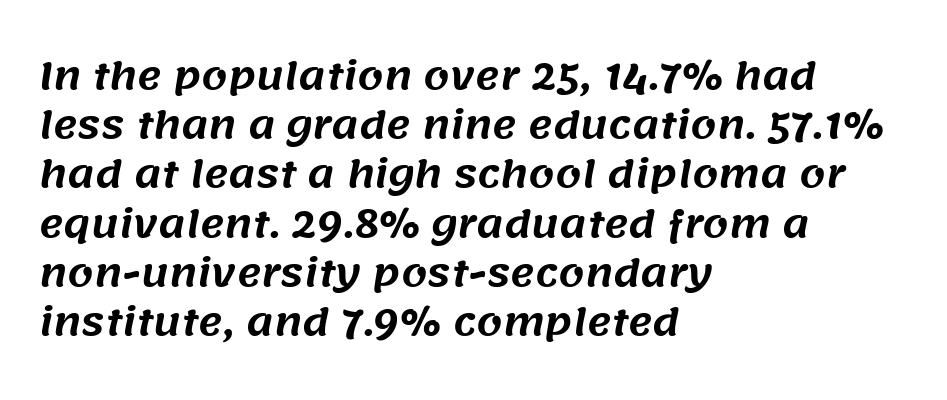
{"serif": "no", "width": "normal", "stroke_contrast": "medium", "x_height": "large", "monospaced": "no", "underline": "no", "align": "left", "line_spacing": "normal", "line_spacing_ratio": 1.33, "letter_spacing": "normal", "letter_spacing_em": 0.0, "glyph_px": 37}
